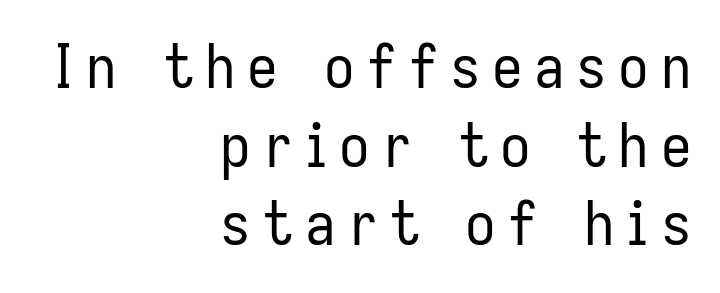
Q: Is the text bold? A: No.
Q: Is the text italic (slanted)? A: No, it is upright.
Q: Is the typeface a serif or a sans-serif typeface? A: Sans-serif.
Q: Is the text underlined? A: No.
Q: How is the paragraph aligned? A: Right-aligned.
Q: Is the spacing between lines tight, normal or loose? A: Normal.
Q: Width (condensed, normal, or wide)? A: Condensed.
Q: Stroke contrast? A: Low.
Q: x-height? A: Medium.
Q: Monospaced? A: No.
